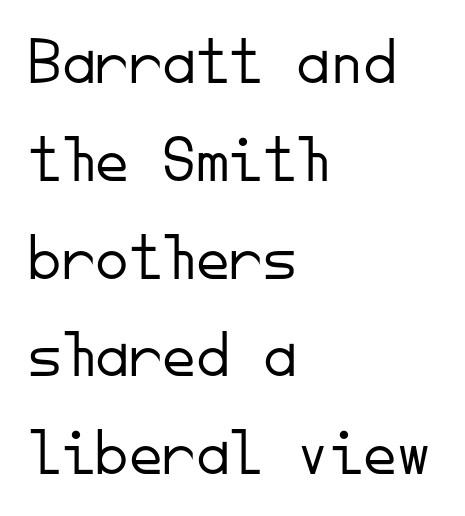
Q: Is the text bold? A: No.
Q: Is the text italic (slanted)? A: No, it is upright.
Q: Is the typeface a serif or a sans-serif typeface? A: Sans-serif.
Q: Is the text underlined? A: No.
Q: How is the paragraph aligned? A: Left-aligned.
Q: Is the spacing between letters normal or unusually wide? A: Normal.
Q: Is the spacing between lines tight, normal or loose? A: Normal.
Q: Width (condensed, normal, or wide)? A: Normal.
Q: Stroke contrast? A: Low.
Q: x-height? A: Small.
Q: Monospaced? A: Yes.
